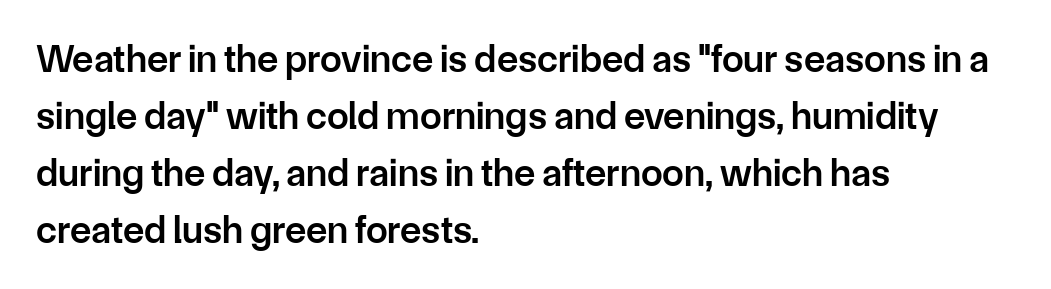
Summary of vertical rhythm: regular, with standard interline spacing. Each glyph is drawn with semibold strokes, heavier than normal yet not fully bold. Designer's note — italics off, roman on. The rendering uses natural spacing where letterforms have individual widths.
